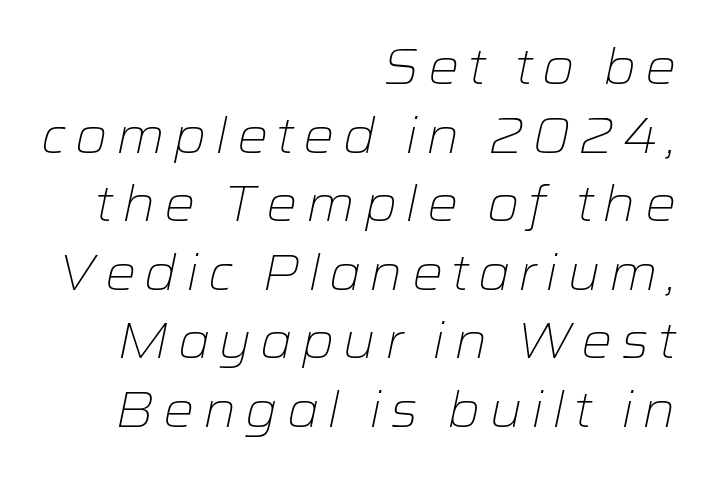
{"italic": "yes", "lean": "right", "slant_degrees": 12, "bold": "no", "weight": "light", "width": "wide", "stroke_contrast": "low", "x_height": "medium", "monospaced": "no", "underline": "no", "align": "right", "line_spacing": "normal", "line_spacing_ratio": 1.4, "glyph_px": 49}
